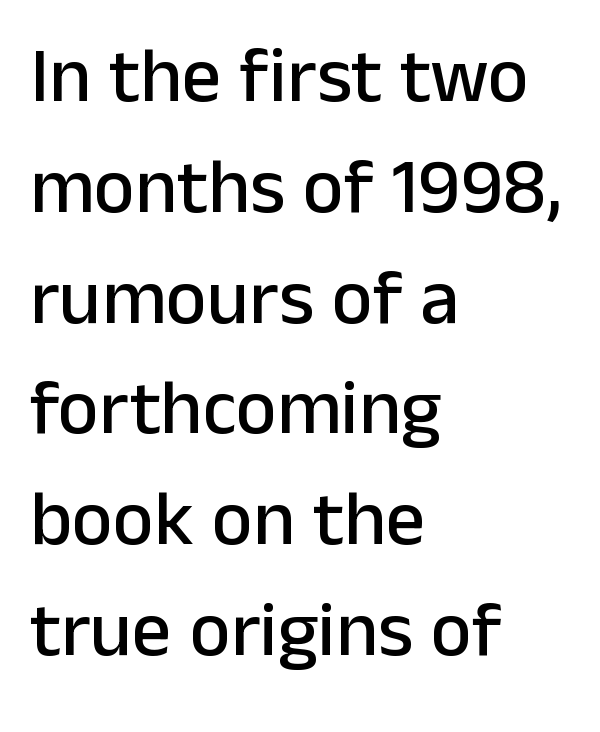
Q: Is the text italic (slanted)? A: No, it is upright.
Q: Is the typeface a serif or a sans-serif typeface? A: Sans-serif.
Q: Is the text underlined? A: No.
Q: How is the paragraph aligned? A: Left-aligned.
Q: Is the spacing between letters normal or unusually wide? A: Normal.
Q: Is the spacing between lines tight, normal or loose? A: Normal.
Q: Width (condensed, normal, or wide)? A: Normal.
Q: Stroke contrast? A: Low.
Q: x-height? A: Medium.
Q: Monospaced? A: No.
